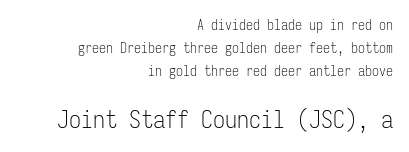
Note: smaller setting up top, larger setting below. The tracking reads as untouched default to a designer's eye. How would I describe the line gaps? Plain and ordinary. Caption: multi-line text, flush right, ragged left.
